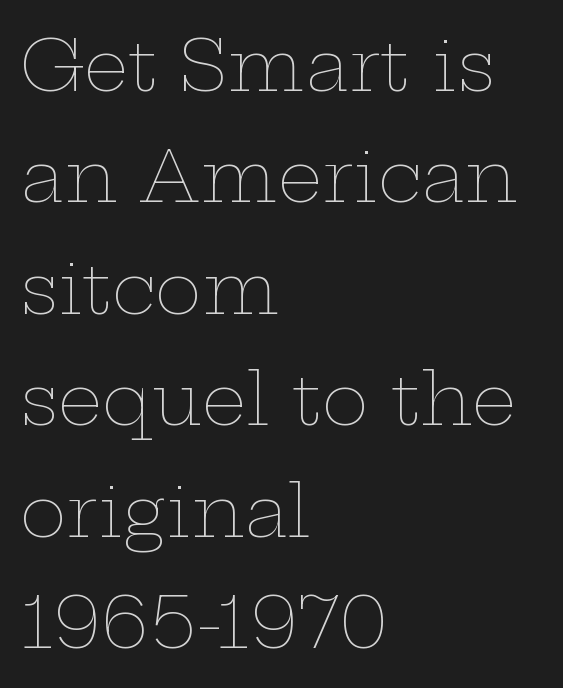
The image shows 71 px thin, wide type, upright; set left-aligned, normal line spacing (1.57x), normal letter spacing, not underlined; low stroke contrast and a medium x-height.
